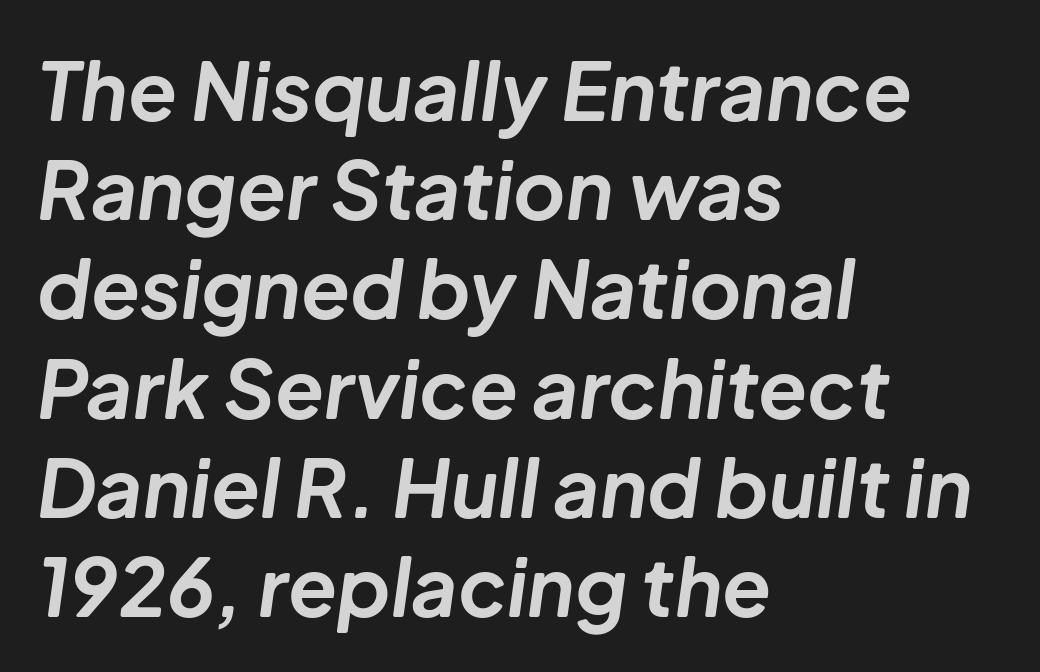
The image shows 80 px bold type, italic (leaning right); set left-aligned, line spacing 1.24x, normal letter spacing, not underlined; low stroke contrast and a medium x-height.
